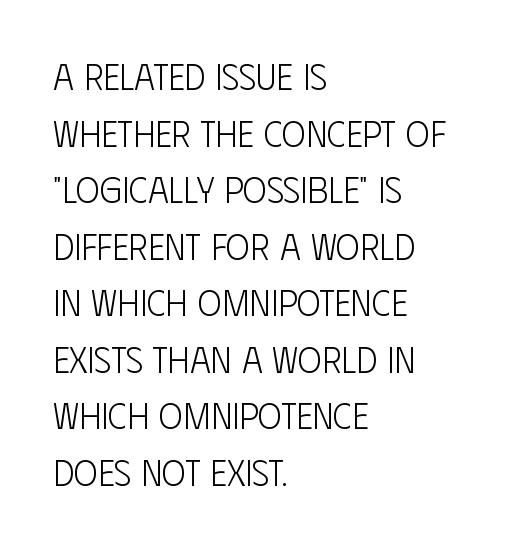
Q: Is the text bold? A: No.
Q: Is the text italic (slanted)? A: No, it is upright.
Q: Is the typeface a serif or a sans-serif typeface? A: Sans-serif.
Q: Is the text underlined? A: No.
Q: How is the paragraph aligned? A: Left-aligned.
Q: Is the spacing between letters normal or unusually wide? A: Normal.
Q: Is the spacing between lines tight, normal or loose? A: Normal.
Q: Width (condensed, normal, or wide)? A: Condensed.
Q: Stroke contrast? A: Low.
Q: x-height? A: Large.
Q: Monospaced? A: No.
